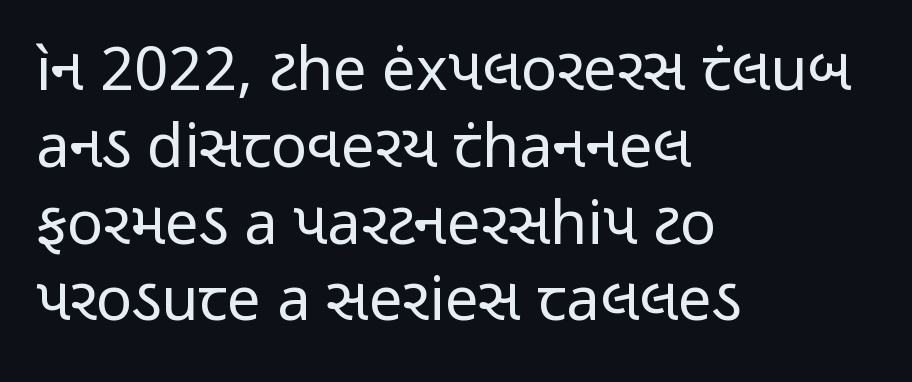
The passage shown has conventional tracking throughout. The type sits square on the baseline with zero lean. This sample has the flowing, uneven cadence of proportional lettering. The passage shown is not bold in any degree.
